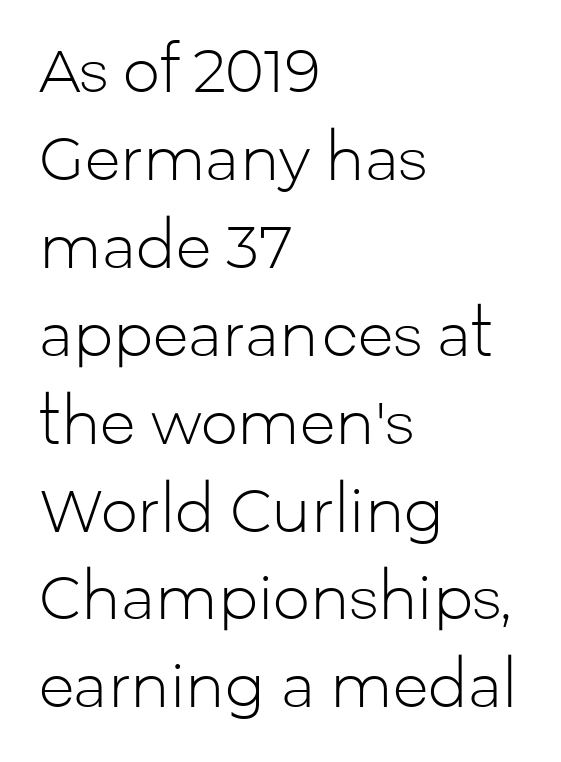
Q: Is the text bold? A: No.
Q: Is the text italic (slanted)? A: No, it is upright.
Q: Is the typeface a serif or a sans-serif typeface? A: Sans-serif.
Q: Is the text underlined? A: No.
Q: How is the paragraph aligned? A: Left-aligned.
Q: Is the spacing between letters normal or unusually wide? A: Normal.
Q: Is the spacing between lines tight, normal or loose? A: Normal.
Q: Width (condensed, normal, or wide)? A: Normal.
Q: Stroke contrast? A: Low.
Q: x-height? A: Medium.
Q: Monospaced? A: No.
